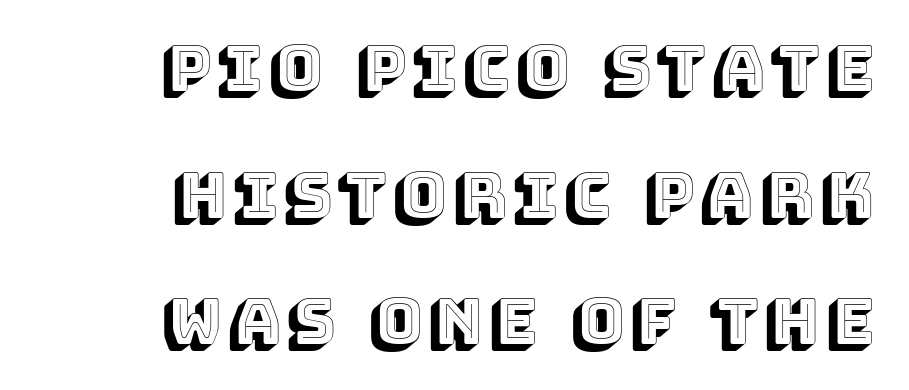
This sample has the flowing, uneven cadence of proportional lettering. The rendering uses a large line-height, opening up the rows. The setting favours the right margin, as signatures and pull-quotes sometimes do. No italicization has been applied; the sample stays upright.
